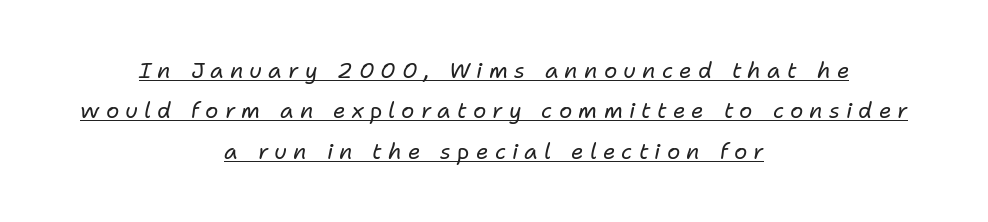
{"italic": "yes", "lean": "right", "slant_degrees": 11, "bold": "no", "underline": "yes", "align": "center", "line_spacing_ratio": 1.84, "letter_spacing": "wide", "letter_spacing_em": 0.28, "glyph_px": 22}
